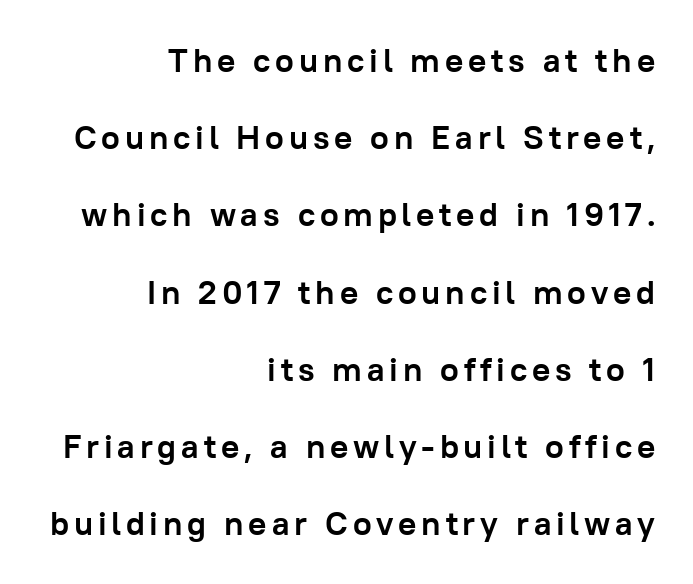
{"serif": "no", "italic": "no", "bold": "yes", "weight": "semibold", "width": "normal", "stroke_contrast": "low", "x_height": "medium", "monospaced": "no", "underline": "no", "align": "right", "line_spacing": "loose", "line_spacing_ratio": 2.27, "glyph_px": 34}
